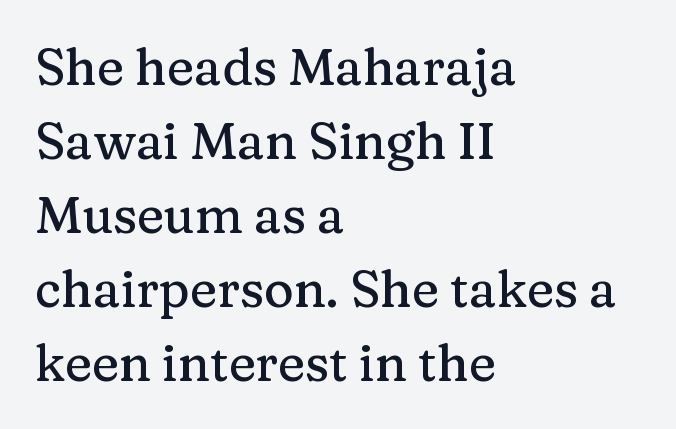
Q: Is the text italic (slanted)? A: No, it is upright.
Q: Is the typeface a serif or a sans-serif typeface? A: Serif.
Q: Is the text underlined? A: No.
Q: How is the paragraph aligned? A: Left-aligned.
Q: Is the spacing between letters normal or unusually wide? A: Normal.
Q: Is the spacing between lines tight, normal or loose? A: Normal.
Q: Width (condensed, normal, or wide)? A: Normal.
Q: Stroke contrast? A: Medium.
Q: x-height? A: Medium.
Q: Monospaced? A: No.
